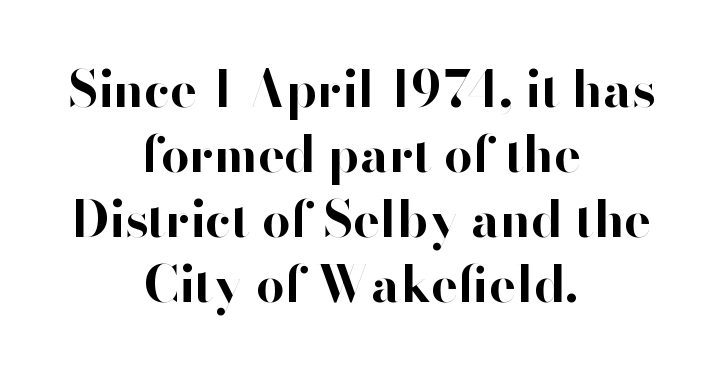
{"serif": "no", "italic": "no", "bold": "yes", "weight": "bold", "width": "normal", "stroke_contrast": "high", "x_height": "small", "monospaced": "no", "underline": "no", "align": "center", "line_spacing": "normal", "line_spacing_ratio": 1.3, "letter_spacing": "normal", "letter_spacing_em": 0.0, "glyph_px": 50}
